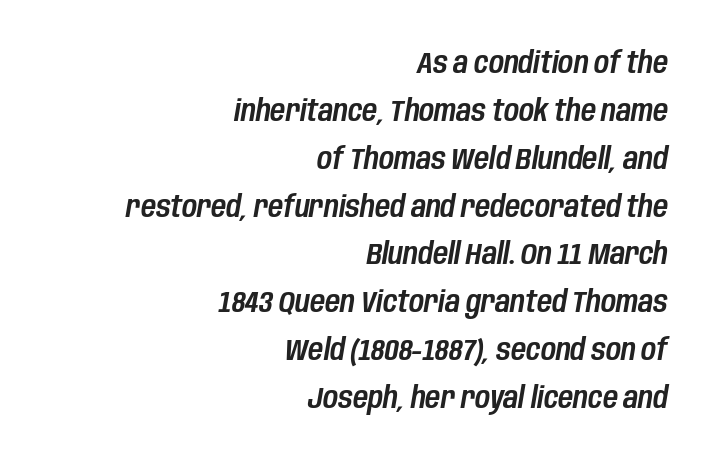
{"italic": "yes", "lean": "right", "slant_degrees": 10, "width": "condensed", "stroke_contrast": "low", "x_height": "large", "monospaced": "no", "underline": "no", "align": "right", "line_spacing": "normal", "line_spacing_ratio": 1.65, "letter_spacing": "normal", "letter_spacing_em": 0.0, "glyph_px": 29}
